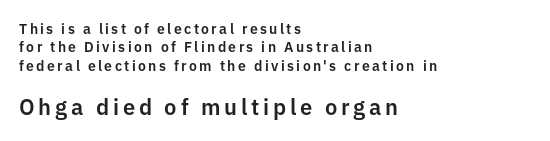
The image shows 22 px text type, upright; set left-aligned, normal line spacing (1.31x), not underlined; the second (bottom) block is 1.57x larger.
